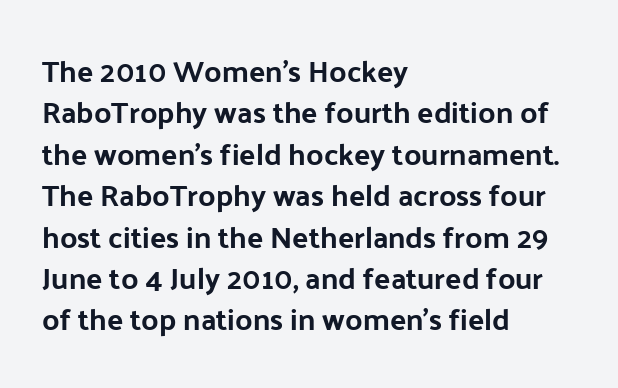
A full-strength bold gives these letters their thick strokes. Caption: standard tracking, unaltered. Every stem runs plumb, perpendicular to the baseline. The space beneath each line is pristine and unruled.
